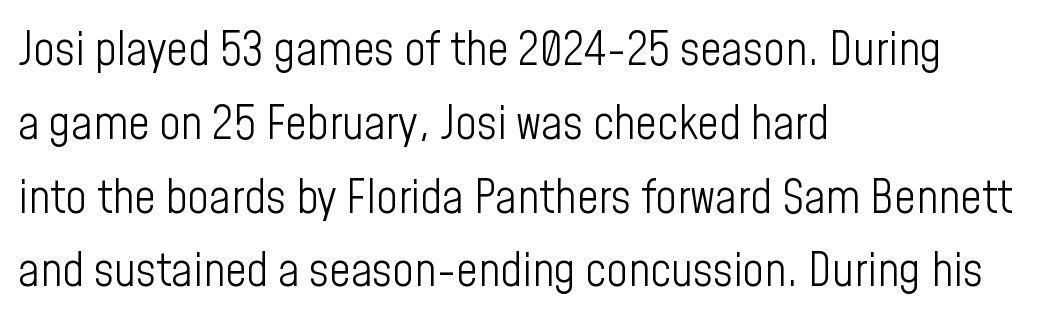
Q: Is the text bold? A: No.
Q: Is the text italic (slanted)? A: No, it is upright.
Q: Is the typeface a serif or a sans-serif typeface? A: Sans-serif.
Q: Is the text underlined? A: No.
Q: How is the paragraph aligned? A: Left-aligned.
Q: Is the spacing between letters normal or unusually wide? A: Normal.
Q: Is the spacing between lines tight, normal or loose? A: Normal.
Q: Width (condensed, normal, or wide)? A: Condensed.
Q: Stroke contrast? A: Low.
Q: x-height? A: Medium.
Q: Monospaced? A: No.
